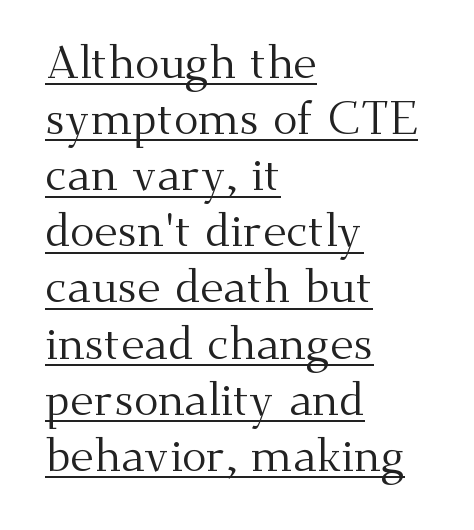
Q: Is the text bold? A: No.
Q: Is the text italic (slanted)? A: No, it is upright.
Q: Is the typeface a serif or a sans-serif typeface? A: Serif.
Q: Is the text underlined? A: Yes.
Q: How is the paragraph aligned? A: Left-aligned.
Q: Is the spacing between letters normal or unusually wide? A: Normal.
Q: Width (condensed, normal, or wide)? A: Normal.
Q: Stroke contrast? A: Medium.
Q: x-height? A: Small.
Q: Monospaced? A: No.
